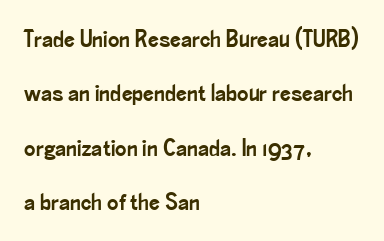
If you drew a line through each stem, it would be perfectly vertical. The words here are not underlined. Each line starts at the same left margin while the right side varies. Glyph-to-glyph distance matches everyday printed text.
